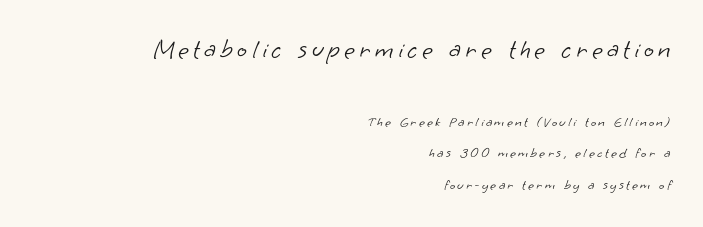
Stem width sits at or under what a default text font uses. Larger block? The one above; the one below is distinctly smaller. This block would shrink considerably if given ordinary leading; it's expanded now. The foot of each line stays bare and open. Visually the block forms a straight wall on the right and a jagged coastline on the left.
